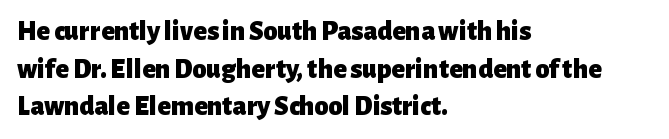
The image shows 28 px heavy sans-serif type, upright; set left-aligned, normal line spacing (1.34x), normal letter spacing, not underlined; low stroke contrast and a medium x-height.
